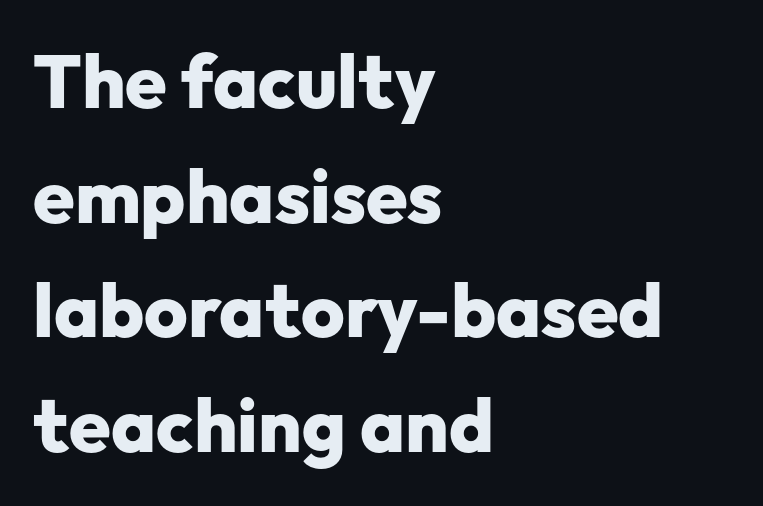
The face used here is proportionally spaced, like ordinary book or web type. The typesetter chose a ragged-right arrangement here. The font family rendered here belongs to the sans-serif group. The space directly below the letters is spotless.
